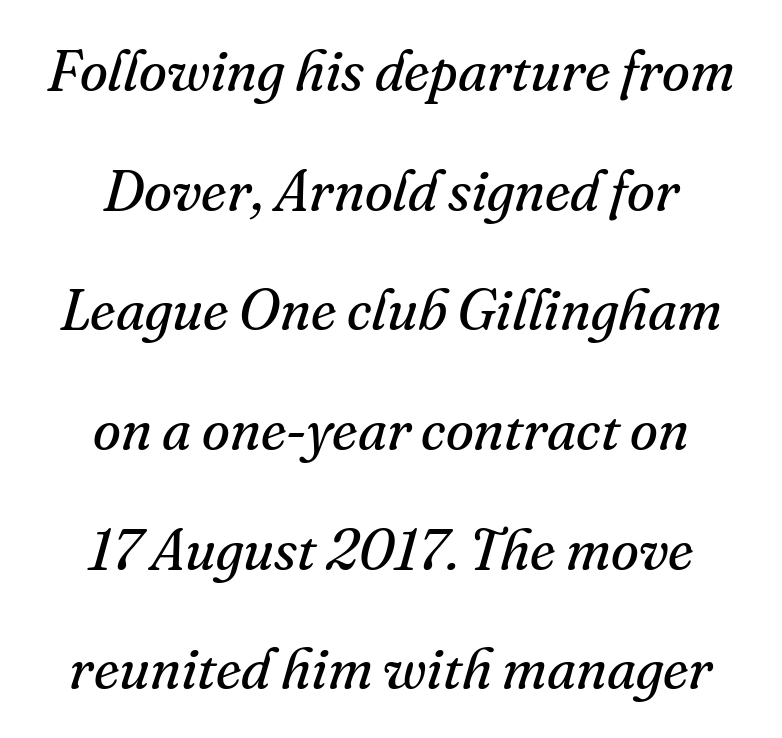
The rendering shows small feet on the letterforms — a serif design. The vertical gap from one line to the next is large. Do the characters align in a grid? No, the font is proportional. The glyphs are unaccompanied by any horizontal stroke below them. The gaps between neighbouring characters are ordinary and unremarkable.
